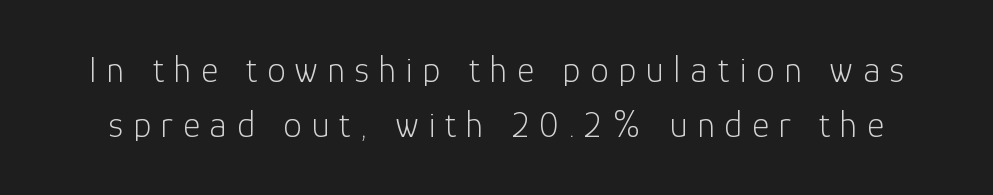
Is this a heavy cut? Hardly; it is regular or lighter. Here the glyphs are tracked loosely, breaking word shapes into spaced letters. Is this a sans? Yes — the strokes have no serifs. Rule under the text: the space is simply empty.
